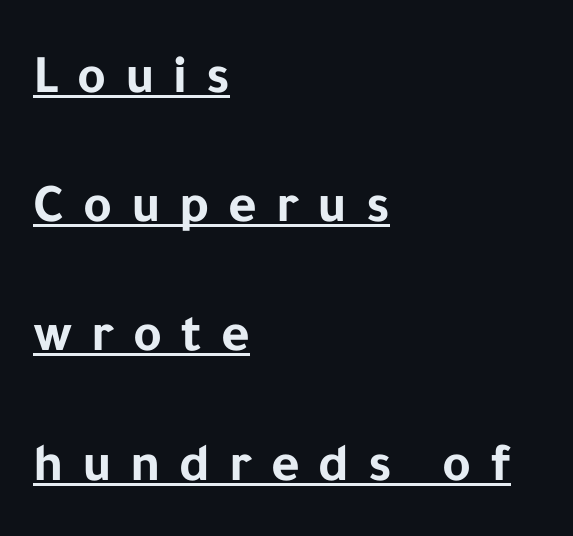
The image shows 55 px bold sans-serif type, upright; set left-aligned, loose line spacing (2.35x), unusually wide letter spacing (+0.34 em), underlined; low stroke contrast and a medium x-height.
